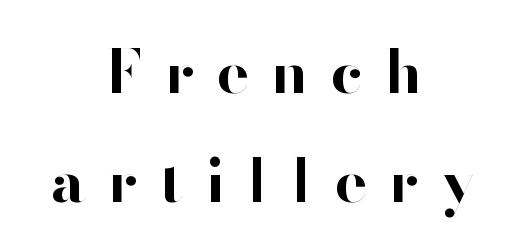
The image shows 60 px bold sans-serif type, upright; set centered, line spacing 1.81x, unusually wide letter spacing (+0.38 em), not underlined; high stroke contrast and a small x-height.
